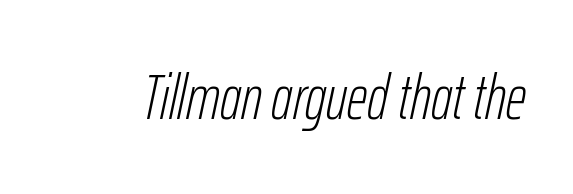
The image shows 63 px light, condensed type, italic (leaning right); set normal letter spacing, not underlined; low stroke contrast and a medium x-height.
